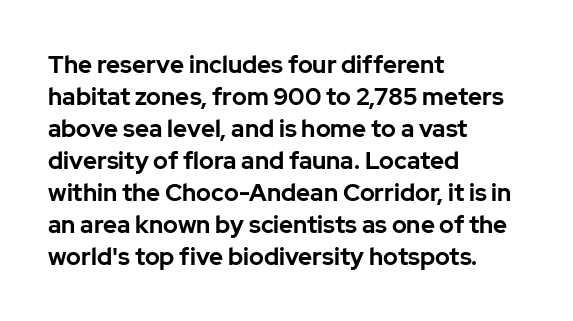
Q: Is the text bold? A: Yes.
Q: Is the text italic (slanted)? A: No, it is upright.
Q: Is the text underlined? A: No.
Q: How is the paragraph aligned? A: Left-aligned.
Q: Is the spacing between letters normal or unusually wide? A: Normal.
Q: Is the spacing between lines tight, normal or loose? A: Normal.
